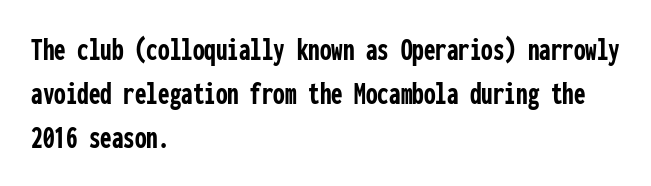
Q: Is the text bold? A: Yes.
Q: Is the text italic (slanted)? A: No, it is upright.
Q: Is the typeface a serif or a sans-serif typeface? A: Sans-serif.
Q: Is the text underlined? A: No.
Q: How is the paragraph aligned? A: Left-aligned.
Q: Is the spacing between letters normal or unusually wide? A: Normal.
Q: Is the spacing between lines tight, normal or loose? A: Normal.
Q: Width (condensed, normal, or wide)? A: Condensed.
Q: Stroke contrast? A: Low.
Q: x-height? A: Medium.
Q: Monospaced? A: Yes.
